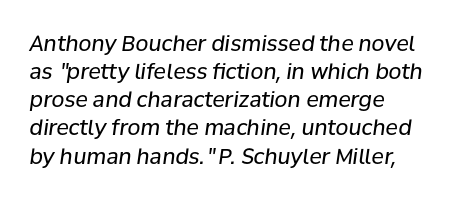
{"italic": "yes", "lean": "right", "slant_degrees": 8, "bold": "no", "underline": "no", "align": "left", "line_spacing": "normal", "line_spacing_ratio": 1.34, "letter_spacing": "normal", "letter_spacing_em": 0.0, "glyph_px": 21}
